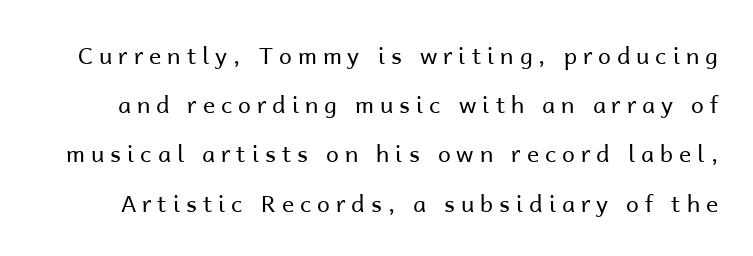
{"italic": "no", "bold": "no", "underline": "no", "line_spacing": "loose", "line_spacing_ratio": 2.14, "letter_spacing": "wide", "letter_spacing_em": 0.26, "glyph_px": 23}
